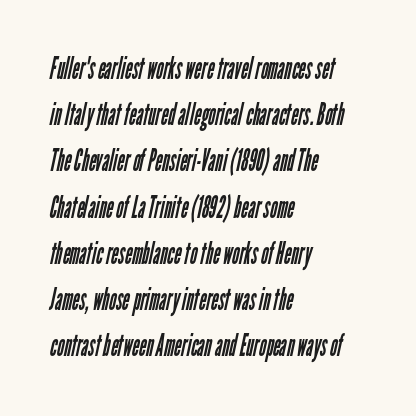
Notice how descenders clear the ascenders below comfortably — that's standard leading. Each letter keeps its own natural width here, so spacing adapts to shape. Tracking value appears to be zero — textbook default spacing. Each row of text sits above clean, open space. Left-aligned paragraph, ragged on the right. Stroke terminals: plain, sans-serif.
